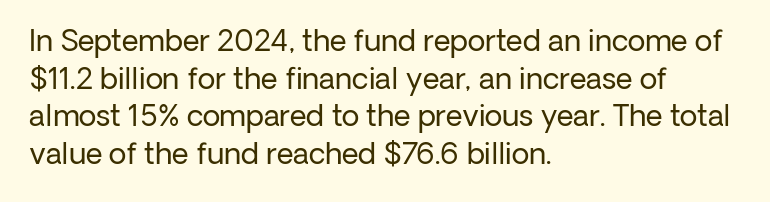
Is the letter spacing exaggerated? No — it looks like the ordinary default. Compared with a typical body face, this is equally light or lighter still. The axis of the letterforms is exactly vertical. Nothing sits at the stroke ends, so this counts as sans-serif. You could not count columns in this text — the font is proportionally spaced. In CSS terms this would be text-align: left.
